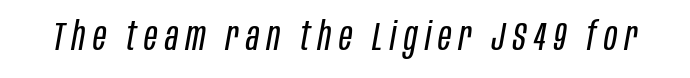
The image shows 40 px regular-weight, condensed type, italic (leaning right); set not underlined; low stroke contrast and a large x-height.
